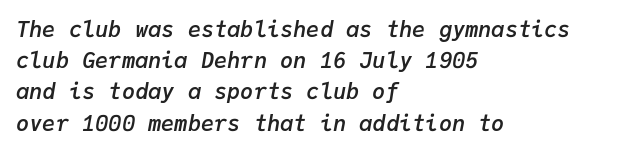
The image shows 22 px text type, italic (leaning right); set left-aligned, normal line spacing (1.42x), normal letter spacing, not underlined.
